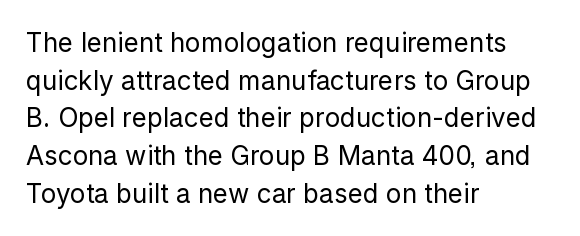
The image shows 26 px text type, upright; set left-aligned, normal line spacing (1.45x), normal letter spacing, not underlined.
